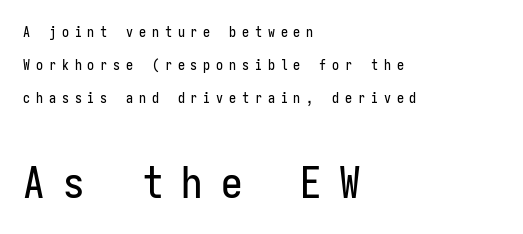
The image shows 43 px condensed sans-serif type, upright, monospaced; set left-aligned, loose line spacing (2.34x), unusually wide letter spacing (+0.42 em), not underlined; the second (bottom) block is 3.07x larger; low stroke contrast and a medium x-height.
